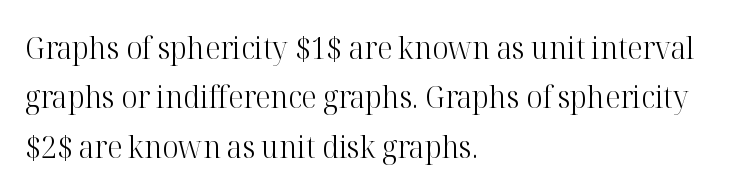
{"serif": "yes", "italic": "no", "bold": "no", "weight": "light", "width": "normal", "stroke_contrast": "high", "x_height": "medium", "monospaced": "no", "underline": "no", "align": "left", "line_spacing": "normal", "line_spacing_ratio": 1.59, "letter_spacing": "normal", "letter_spacing_em": 0.0, "glyph_px": 31}
